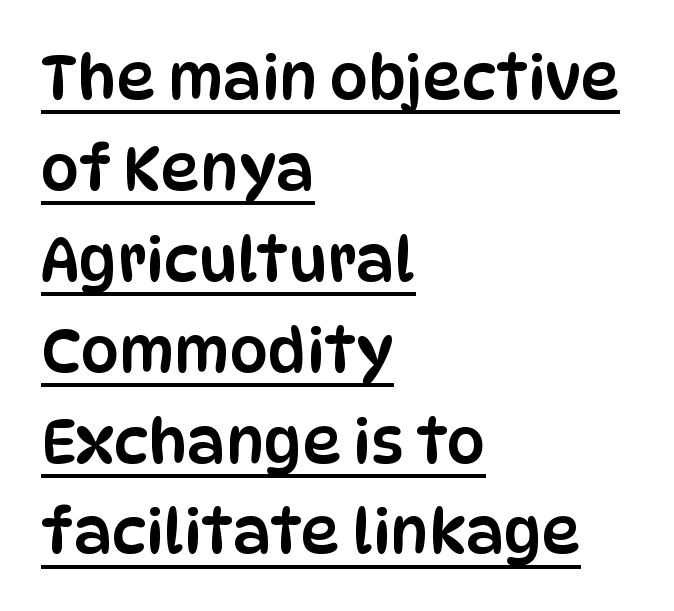
{"serif": "no", "italic": "no", "width": "condensed", "stroke_contrast": "low", "x_height": "large", "monospaced": "no", "underline": "yes", "align": "left", "line_spacing": "normal", "line_spacing_ratio": 1.49, "letter_spacing": "normal", "letter_spacing_em": 0.0, "glyph_px": 61}
